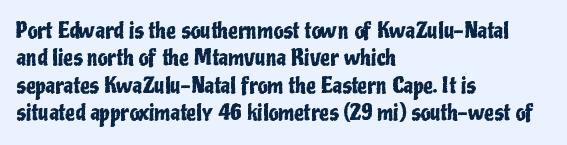
Q: Is the text italic (slanted)? A: No, it is upright.
Q: Is the text underlined? A: No.
Q: How is the paragraph aligned? A: Left-aligned.
Q: Is the spacing between letters normal or unusually wide? A: Normal.
Q: Is the spacing between lines tight, normal or loose? A: Normal.
